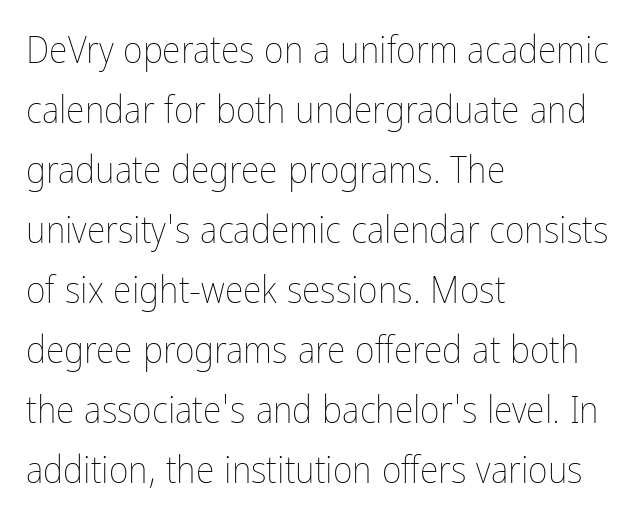
Q: Is the text bold? A: No.
Q: Is the text italic (slanted)? A: No, it is upright.
Q: Is the text underlined? A: No.
Q: How is the paragraph aligned? A: Left-aligned.
Q: Is the spacing between letters normal or unusually wide? A: Normal.
Q: Is the spacing between lines tight, normal or loose? A: Normal.
Q: Width (condensed, normal, or wide)? A: Condensed.
Q: Stroke contrast? A: Low.
Q: x-height? A: Medium.
Q: Monospaced? A: No.
